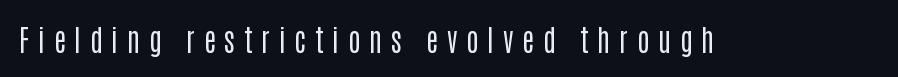
{"serif": "no", "italic": "no", "bold": "no", "weight": "regular", "width": "condensed", "stroke_contrast": "low", "x_height": "large", "monospaced": "no", "underline": "no", "letter_spacing": "wide", "letter_spacing_em": 0.3, "glyph_px": 29}
